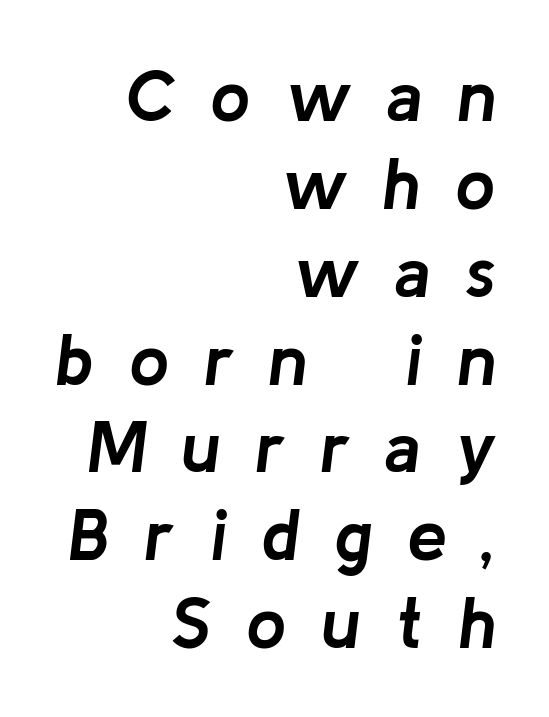
Q: Is the text bold? A: Yes.
Q: Is the text italic (slanted)? A: Yes, it leans right by about 8 degrees.
Q: Is the text underlined? A: No.
Q: How is the paragraph aligned? A: Right-aligned.
Q: Is the spacing between letters normal or unusually wide? A: Unusually wide.
Q: Width (condensed, normal, or wide)? A: Normal.
Q: Stroke contrast? A: Low.
Q: x-height? A: Medium.
Q: Monospaced? A: No.
